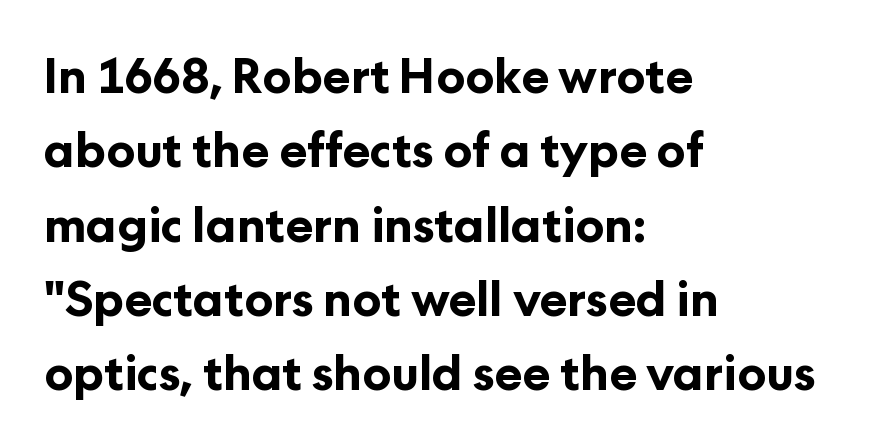
Letter spacing: default. This rendering features lettering with no underline. The lettering holds an erect, upright posture throughout. The designer left line spacing at the default.
